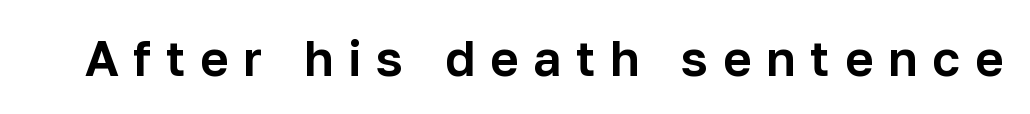
Tall strokes in this sample are plumb rather than angled. Descender tails drop into unmarked territory. The gaps between neighbouring characters are conspicuously large. This sample has the flowing, uneven cadence of proportional lettering.
